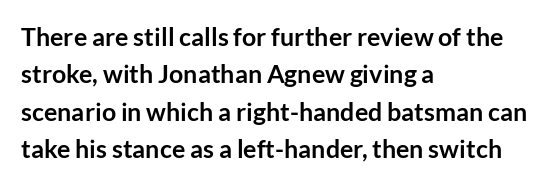
The image shows 25 px bold type, upright; set left-aligned, normal line spacing (1.5x), normal letter spacing, not underlined.
